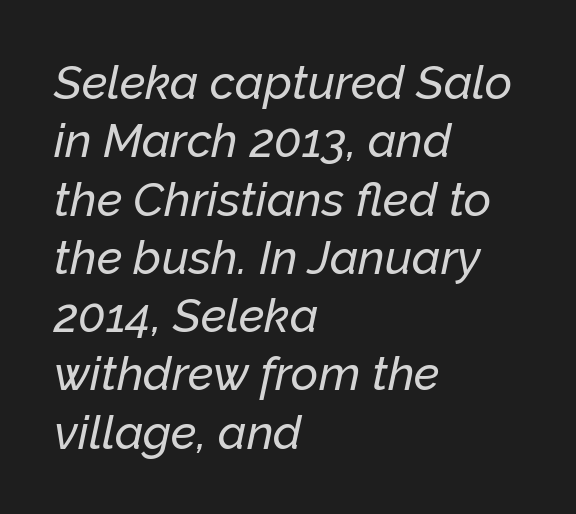
The image shows 47 px text type, italic (leaning right); set left-aligned, line spacing 1.24x, normal letter spacing, not underlined; low stroke contrast and a medium x-height.
